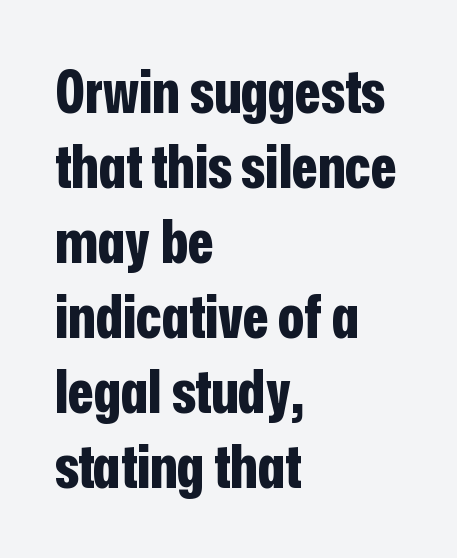
The image shows 60 px bold, condensed sans-serif type, upright; set left-aligned, normal line spacing (1.25x), normal letter spacing, not underlined; low stroke contrast and a medium x-height.
